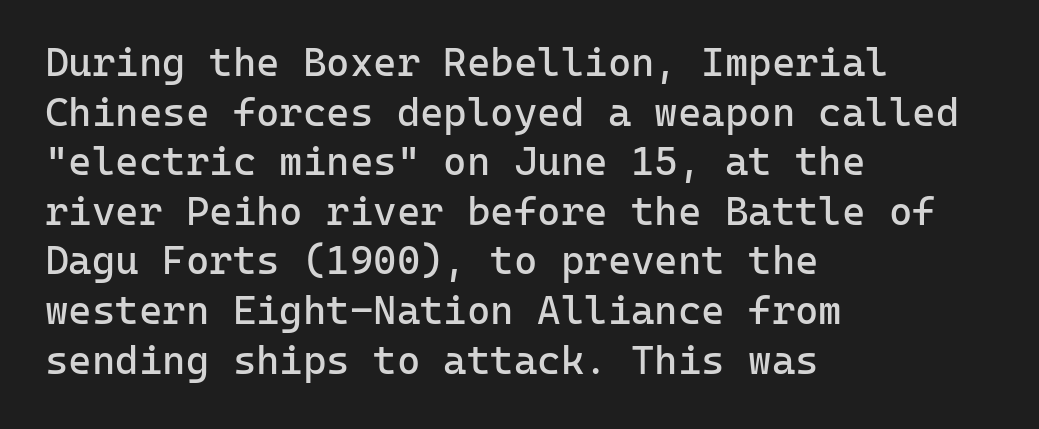
{"serif": "no", "italic": "no", "bold": "no", "weight": "regular", "width": "normal", "stroke_contrast": "low", "x_height": "medium", "monospaced": "yes", "underline": "no", "align": "left", "line_spacing_ratio": 1.24, "letter_spacing": "normal", "letter_spacing_em": 0.0, "glyph_px": 40}
